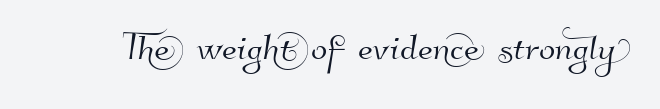
{"serif": "no", "width": "normal", "stroke_contrast": "high", "x_height": "small", "monospaced": "no", "underline": "no", "letter_spacing": "normal", "letter_spacing_em": 0.0, "glyph_px": 48}
